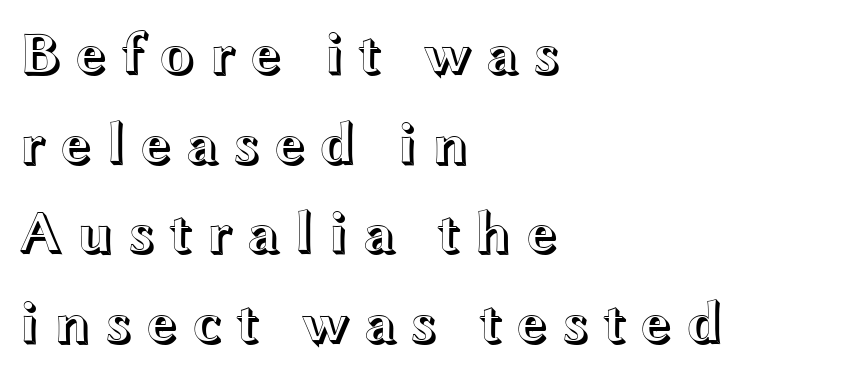
Does the lettering tilt? It doesn't — this is upright. Any mark beneath the type? The region is blank. This rendering widens character spacing well past its baseline value. Where is the straight margin? On the left.
